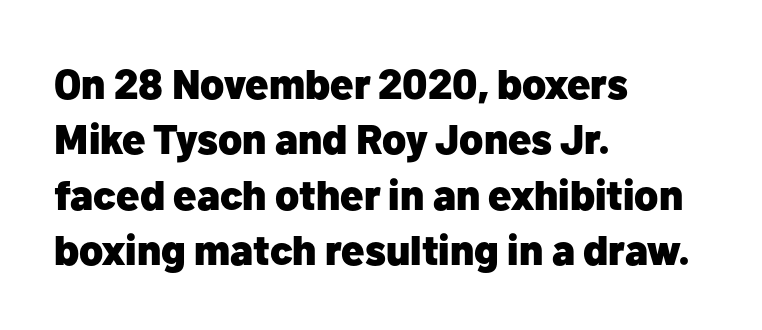
Q: Is the text bold? A: Yes.
Q: Is the text italic (slanted)? A: No, it is upright.
Q: Is the typeface a serif or a sans-serif typeface? A: Sans-serif.
Q: Is the text underlined? A: No.
Q: How is the paragraph aligned? A: Left-aligned.
Q: Is the spacing between letters normal or unusually wide? A: Normal.
Q: Is the spacing between lines tight, normal or loose? A: Normal.
Q: Width (condensed, normal, or wide)? A: Normal.
Q: Stroke contrast? A: Low.
Q: x-height? A: Medium.
Q: Monospaced? A: No.
